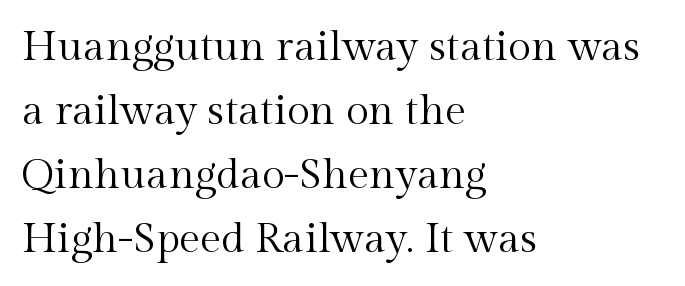
These lines are set flush left with a ragged right edge. Regarding leading, the lines here are spaced in the standard way. Weight: regular or lighter. The passage shown is typed in a proportional face where columns would drift. Nothing unusual about the tracking: characters are spaced as the font intends. Descenders hang freely into open space.
